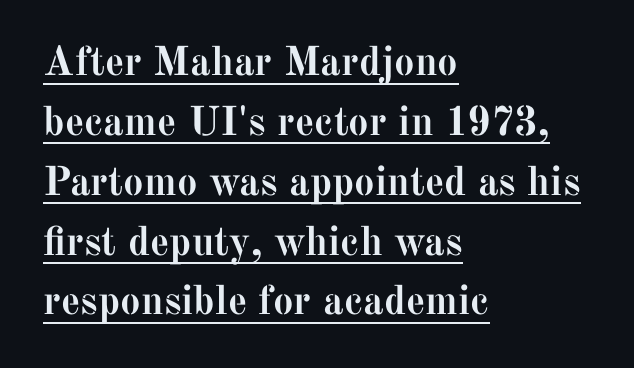
Q: Is the text bold? A: Yes.
Q: Is the text italic (slanted)? A: No, it is upright.
Q: Is the typeface a serif or a sans-serif typeface? A: Serif.
Q: Is the text underlined? A: Yes.
Q: How is the paragraph aligned? A: Left-aligned.
Q: Is the spacing between letters normal or unusually wide? A: Normal.
Q: Is the spacing between lines tight, normal or loose? A: Normal.
Q: Width (condensed, normal, or wide)? A: Normal.
Q: Stroke contrast? A: Medium.
Q: x-height? A: Medium.
Q: Monospaced? A: No.
